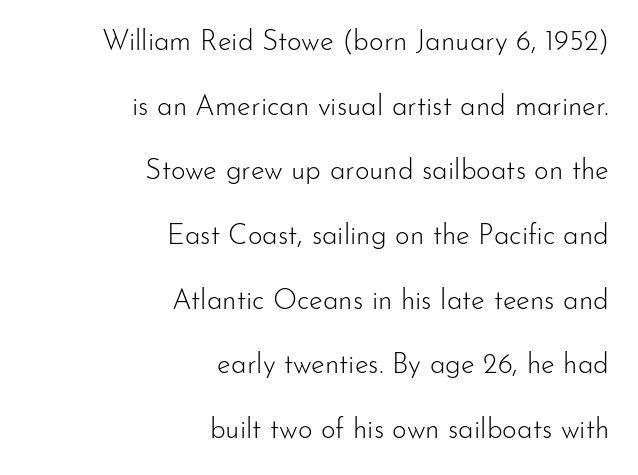
{"serif": "no", "italic": "no", "bold": "no", "weight": "light", "width": "normal", "stroke_contrast": "low", "x_height": "small", "monospaced": "no", "underline": "no", "align": "right", "line_spacing": "loose", "line_spacing_ratio": 2.31, "letter_spacing": "normal", "letter_spacing_em": 0.0, "glyph_px": 28}
